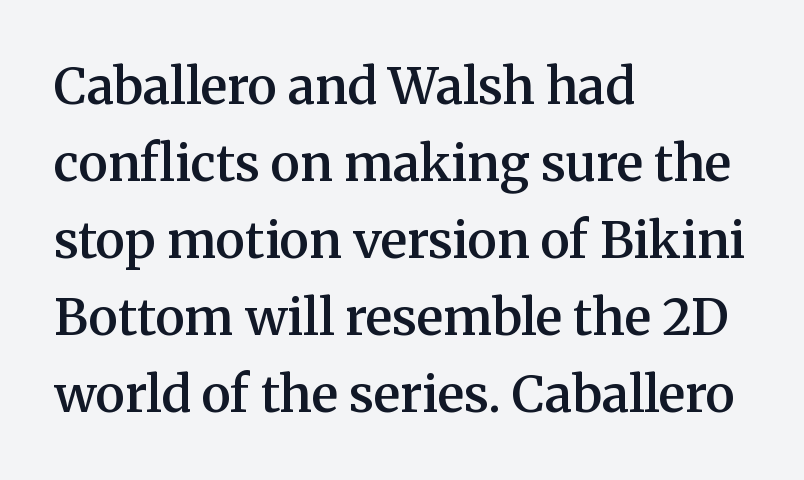
Q: Is the text bold? A: Semi-bold.
Q: Is the text italic (slanted)? A: No, it is upright.
Q: Is the typeface a serif or a sans-serif typeface? A: Serif.
Q: Is the text underlined? A: No.
Q: How is the paragraph aligned? A: Left-aligned.
Q: Is the spacing between letters normal or unusually wide? A: Normal.
Q: Is the spacing between lines tight, normal or loose? A: Normal.
Q: Width (condensed, normal, or wide)? A: Normal.
Q: Stroke contrast? A: Medium.
Q: x-height? A: Medium.
Q: Monospaced? A: No.
